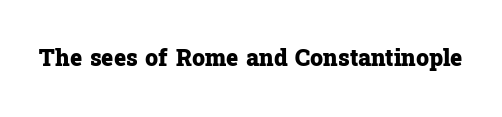
Notice how thick the strokes are: this is what a full bold looks like. In terms of letterspacing, this is plain default setting. The specimen omits any rule beneath the text block's lines. The lettering stays uniformly vertical, giving the passage a roman look.
